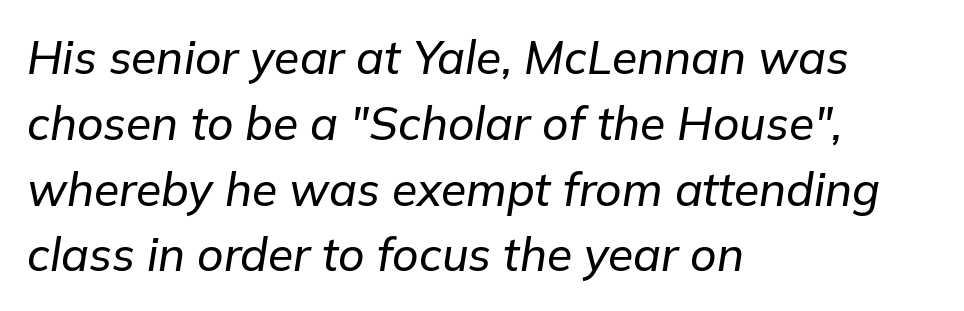
Character widths vary here, with narrow letters taking less room than wide ones. The text block is weighted toward the left margin, trailing off unevenly rightward. The letters sit at their default tracking, neither squeezed nor spread. Letters rest on an invisible, unmarked baseline.
